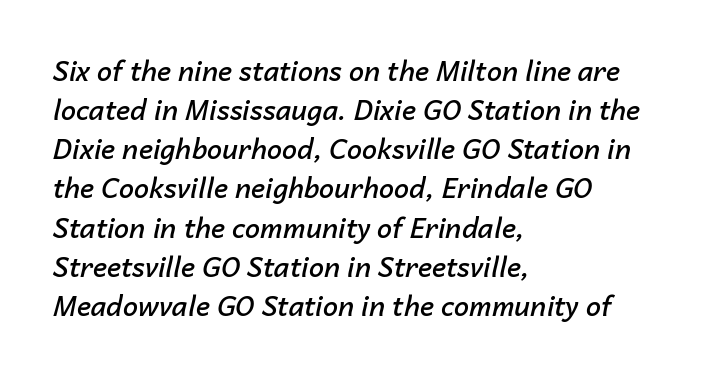
{"italic": "yes", "lean": "right", "slant_degrees": 14, "bold": "semi", "underline": "no", "align": "left", "line_spacing": "normal", "line_spacing_ratio": 1.45, "letter_spacing": "normal", "letter_spacing_em": 0.0, "glyph_px": 27}
